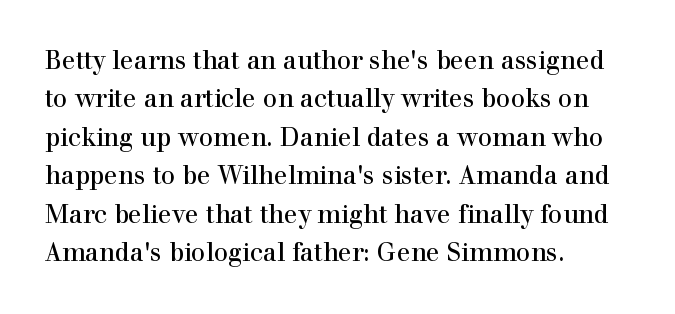
These lines stack with their left ends in a neat column. This is the regular roman posture of the typeface. Leading matches the norm, producing a regular column. No extra tracking has been applied to these lines. Type without underlining.
